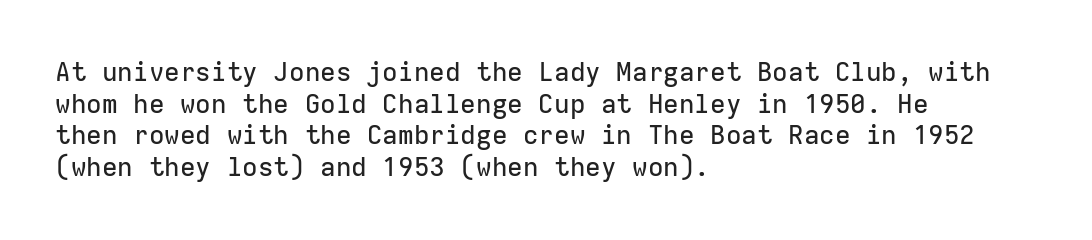
{"italic": "no", "underline": "no", "align": "left", "line_spacing_ratio": 1.22, "letter_spacing": "normal", "letter_spacing_em": 0.0, "glyph_px": 26}
